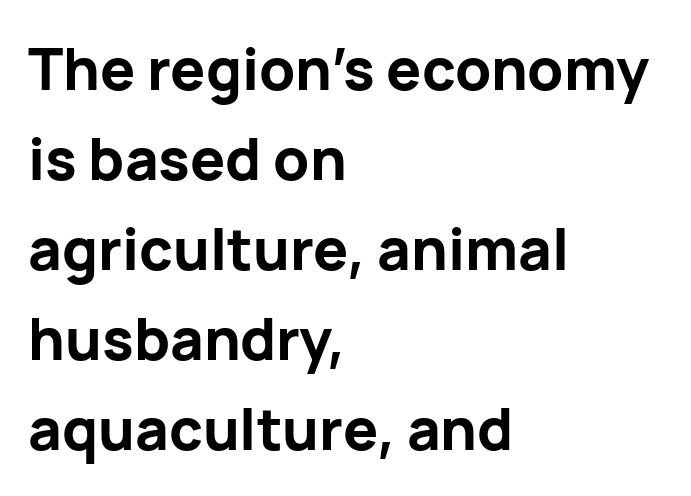
Rows of type keep a routine distance in the vertical direction. The type family on display is of the sans-serif kind. Do the characters align in a grid? No, the font is proportional. This is roman type, the default non-slanted kind. Caption: standard tracking, unaltered.
